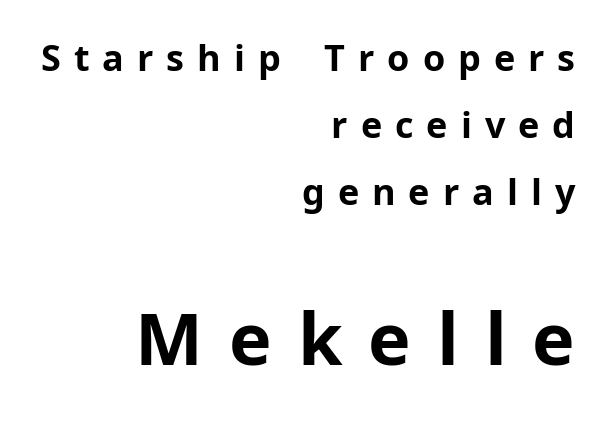
{"serif": "no", "italic": "no", "bold": "yes", "weight": "bold", "width": "normal", "stroke_contrast": "low", "x_height": "medium", "monospaced": "no", "underline": "no", "align": "right", "line_spacing_ratio": 1.86, "letter_spacing": "wide", "letter_spacing_em": 0.36, "larger_block": "second", "size_ratio": 2.0, "glyph_px": 72}
